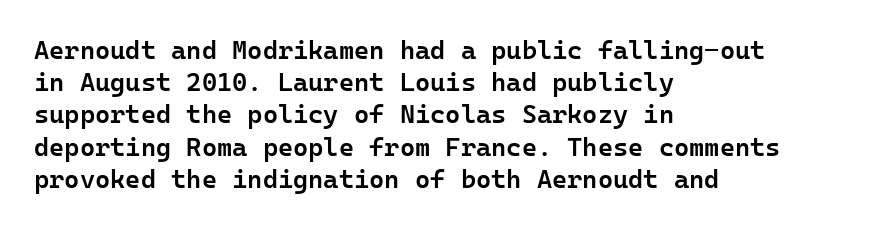
Q: Is the text bold? A: Semi-bold.
Q: Is the text italic (slanted)? A: No, it is upright.
Q: Is the text underlined? A: No.
Q: How is the paragraph aligned? A: Left-aligned.
Q: Is the spacing between letters normal or unusually wide? A: Normal.
